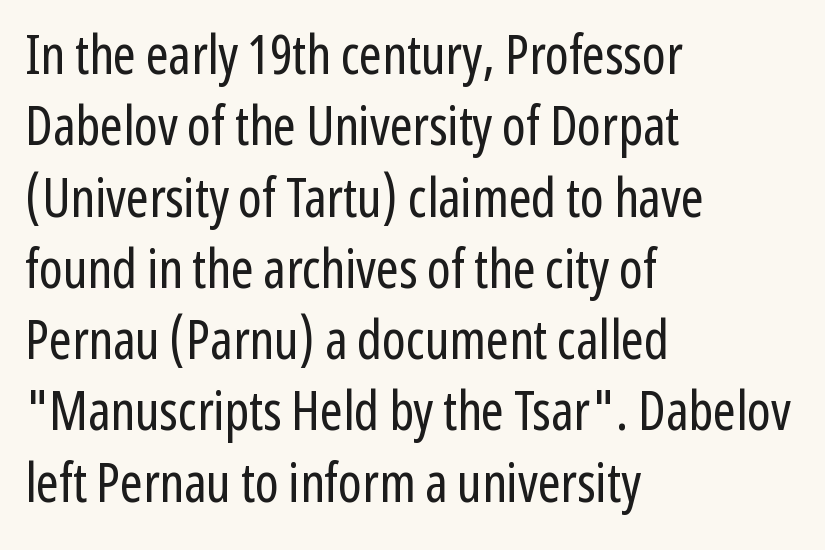
Tracking value appears to be zero — textbook default spacing. Honestly, there is no underline to notice here at all. Caption: multi-line text, flush left, ragged right. Nope, not italic — everything's standing straight. The letters carry no serifs — their stems end cleanly without finishing strokes.
